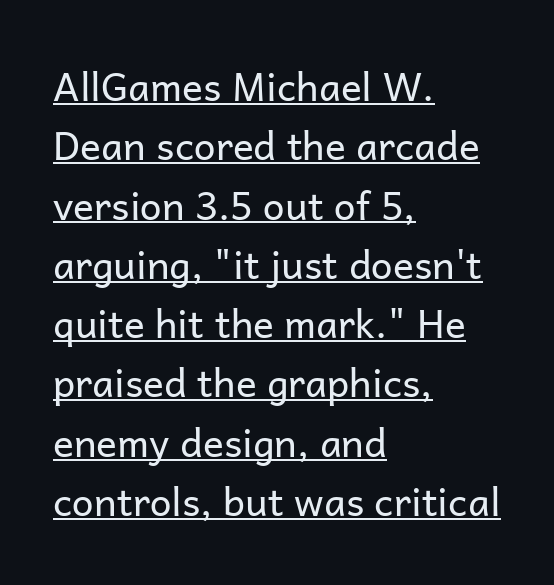
The lettering holds an erect, upright posture throughout. Proportional: the letters do not fall into vertical columns. The rendering shows plain stroke endings on the letterforms — a sans-serif design. The rag falls on the right side of this text block.
